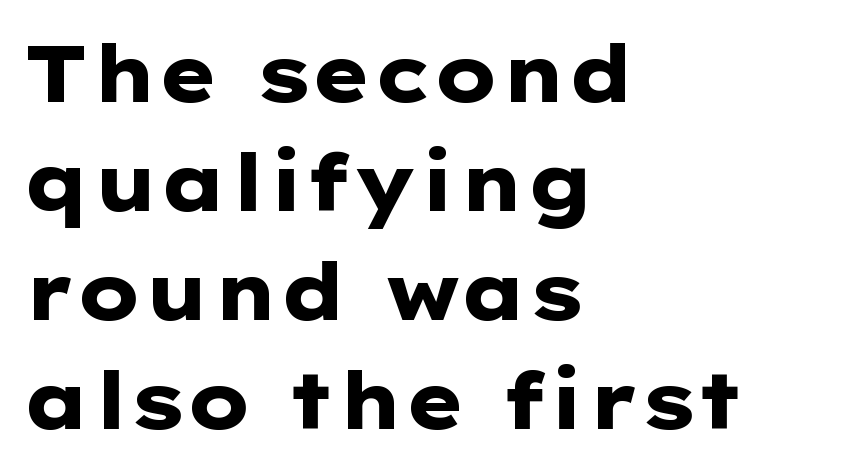
The image shows 79 px heavy, wide sans-serif type, upright; set left-aligned, normal line spacing (1.38x), normal letter spacing, not underlined; low stroke contrast and a medium x-height.
